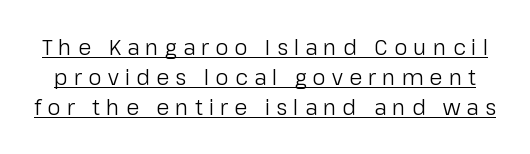
Q: Is the text bold? A: No.
Q: Is the text italic (slanted)? A: No, it is upright.
Q: Is the text underlined? A: Yes.
Q: Is the spacing between letters normal or unusually wide? A: Unusually wide.
Q: Is the spacing between lines tight, normal or loose? A: Normal.
